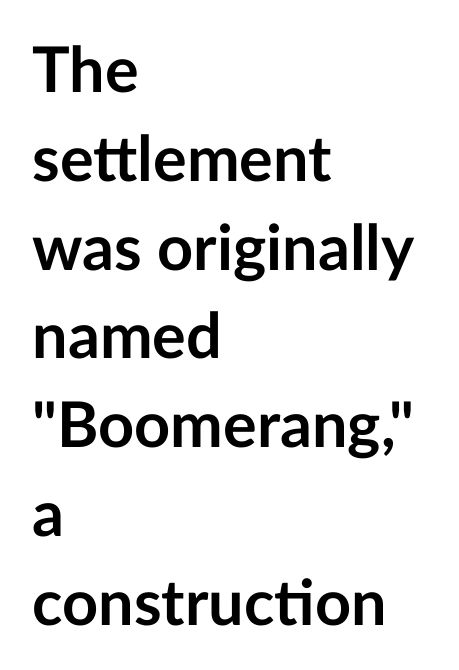
{"serif": "no", "italic": "no", "bold": "yes", "weight": "semibold", "width": "normal", "stroke_contrast": "low", "x_height": "medium", "monospaced": "no", "underline": "no", "align": "left", "line_spacing": "normal", "line_spacing_ratio": 1.41, "letter_spacing": "normal", "letter_spacing_em": 0.0, "glyph_px": 63}
